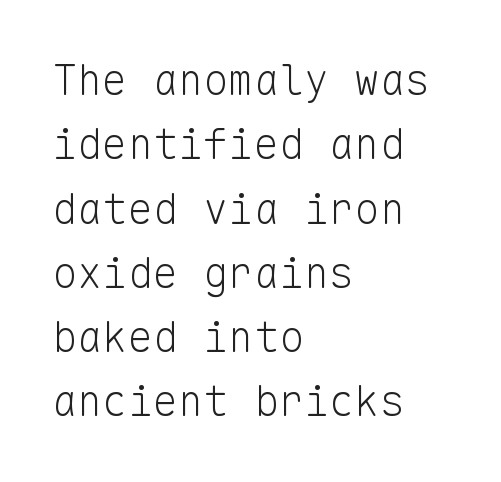
Q: Is the text bold? A: No.
Q: Is the text italic (slanted)? A: No, it is upright.
Q: Is the typeface a serif or a sans-serif typeface? A: Sans-serif.
Q: Is the text underlined? A: No.
Q: How is the paragraph aligned? A: Left-aligned.
Q: Is the spacing between letters normal or unusually wide? A: Normal.
Q: Is the spacing between lines tight, normal or loose? A: Normal.
Q: Width (condensed, normal, or wide)? A: Normal.
Q: Stroke contrast? A: Low.
Q: x-height? A: Medium.
Q: Monospaced? A: Yes.
